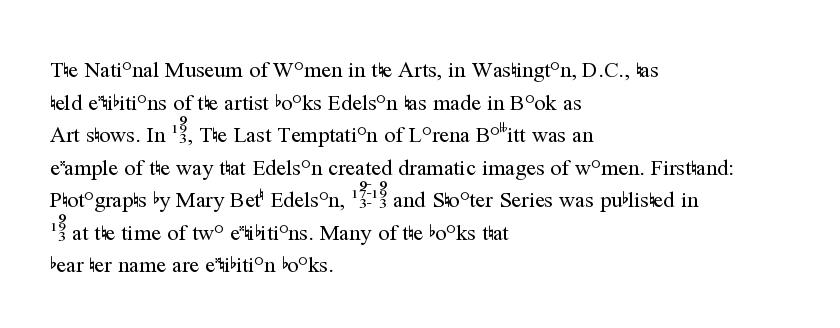
{"italic": "no", "bold": "no", "underline": "no", "align": "left", "line_spacing": "normal", "line_spacing_ratio": 1.48, "letter_spacing": "normal", "letter_spacing_em": 0.0, "glyph_px": 22}
